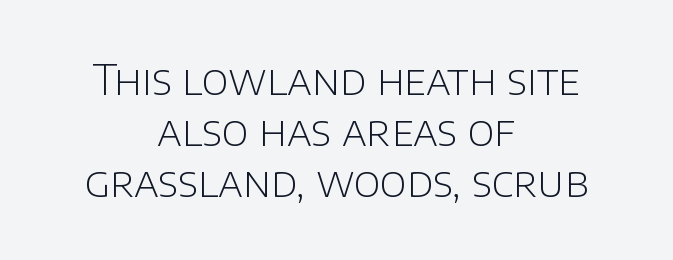
The passage shown is typed in a proportional face where columns would drift. Caption: face not bold, strokes unweighted. Font category for this specimen: sans-serif. The gap between lines stays unmarked. Every stem runs plumb, perpendicular to the baseline.
